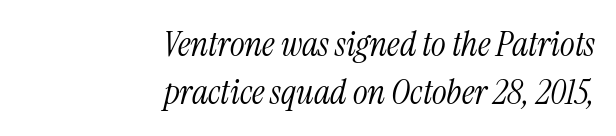
Q: Is the text bold? A: No.
Q: Is the text italic (slanted)? A: Yes, it leans right by about 13 degrees.
Q: Is the typeface a serif or a sans-serif typeface? A: Serif.
Q: Is the text underlined? A: No.
Q: How is the paragraph aligned? A: Right-aligned.
Q: Is the spacing between letters normal or unusually wide? A: Normal.
Q: Is the spacing between lines tight, normal or loose? A: Normal.
Q: Width (condensed, normal, or wide)? A: Condensed.
Q: Stroke contrast? A: Medium.
Q: x-height? A: Medium.
Q: Monospaced? A: No.
